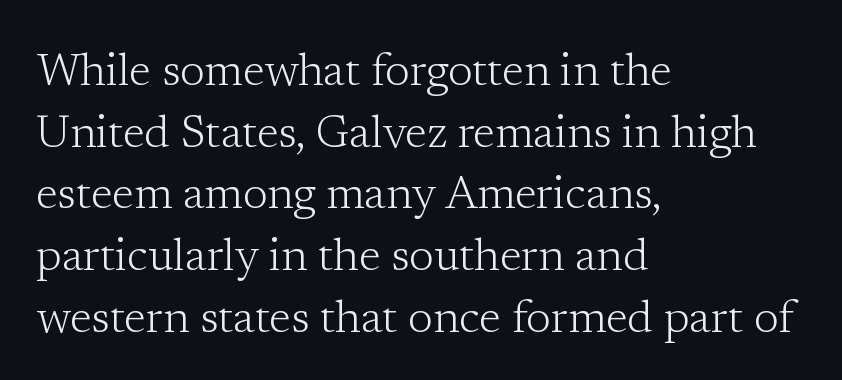
The image shows 45 px light serif type, upright; set left-aligned, normal line spacing (1.37x), normal letter spacing, not underlined; low stroke contrast and a medium x-height.
